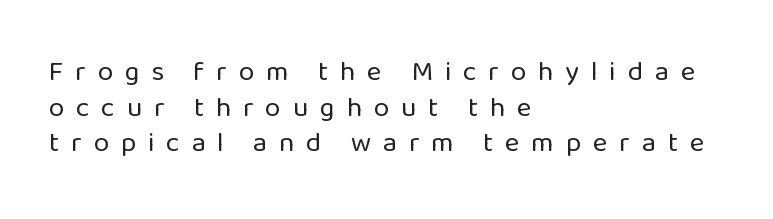
Q: Is the text bold? A: No.
Q: Is the text italic (slanted)? A: No, it is upright.
Q: Is the typeface a serif or a sans-serif typeface? A: Sans-serif.
Q: Is the text underlined? A: No.
Q: How is the paragraph aligned? A: Left-aligned.
Q: Is the spacing between letters normal or unusually wide? A: Unusually wide.
Q: Is the spacing between lines tight, normal or loose? A: Normal.
Q: Width (condensed, normal, or wide)? A: Normal.
Q: Stroke contrast? A: Low.
Q: x-height? A: Medium.
Q: Monospaced? A: No.
